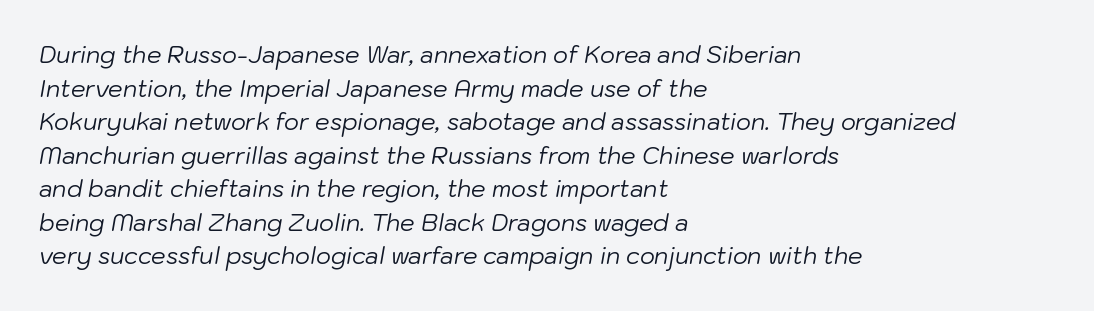
The image shows 23 px text type, italic (leaning right); set left-aligned, normal line spacing (1.46x), normal letter spacing, not underlined.
